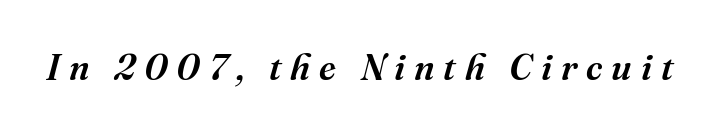
Q: Is the text italic (slanted)? A: Yes, it leans right by about 16 degrees.
Q: Is the typeface a serif or a sans-serif typeface? A: Serif.
Q: Is the text underlined? A: No.
Q: Is the spacing between letters normal or unusually wide? A: Unusually wide.
Q: Width (condensed, normal, or wide)? A: Normal.
Q: Stroke contrast? A: Medium.
Q: x-height? A: Medium.
Q: Monospaced? A: No.
